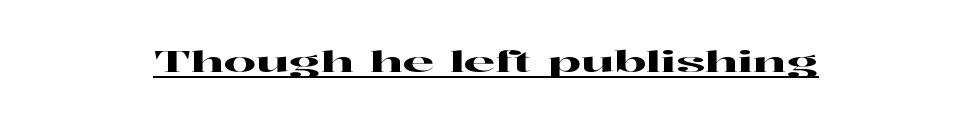
The image shows 28 px wide serif type, upright; set centered, normal letter spacing, underlined; high stroke contrast and a medium x-height.
